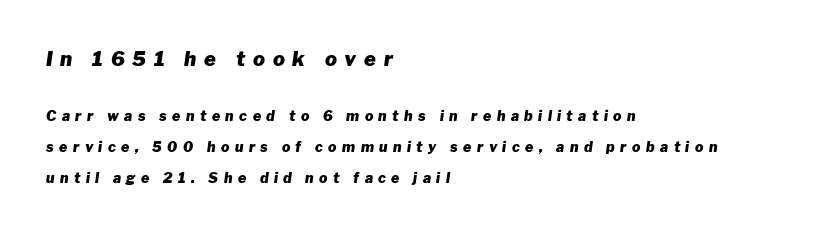
The image shows 20 px bold type, italic (leaning right); set left-aligned, loose line spacing (2.23x), unusually wide letter spacing (+0.39 em), not underlined; the first (top) block is 1.43x larger.
